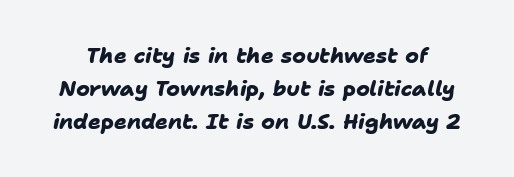
Q: Is the text bold? A: Yes.
Q: Is the text underlined? A: No.
Q: Is the spacing between letters normal or unusually wide? A: Normal.
Q: Is the spacing between lines tight, normal or loose? A: Normal.
